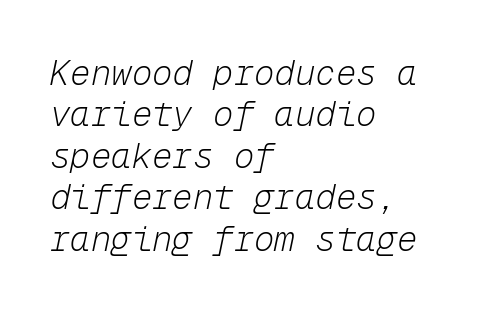
The image shows 34 px light type, italic (leaning right), monospaced; set left-aligned, line spacing 1.22x, normal letter spacing, not underlined; low stroke contrast and a medium x-height.
